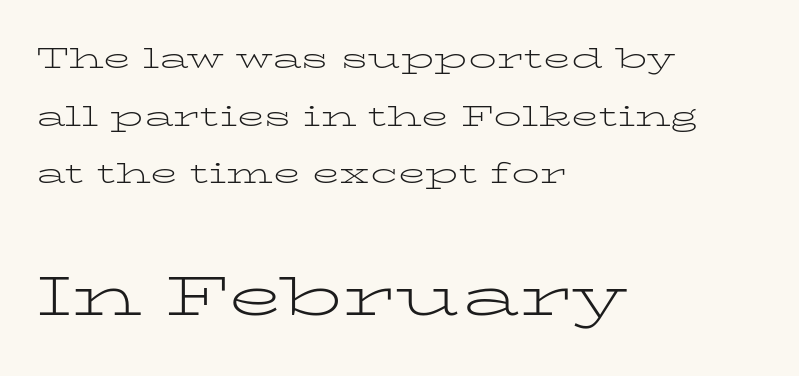
{"serif": "yes", "italic": "no", "bold": "no", "weight": "light", "width": "wide", "stroke_contrast": "low", "x_height": "medium", "monospaced": "no", "underline": "no", "align": "left", "line_spacing": "loose", "line_spacing_ratio": 2.06, "letter_spacing": "normal", "letter_spacing_em": 0.0, "larger_block": "second", "size_ratio": 1.96, "glyph_px": 55}
